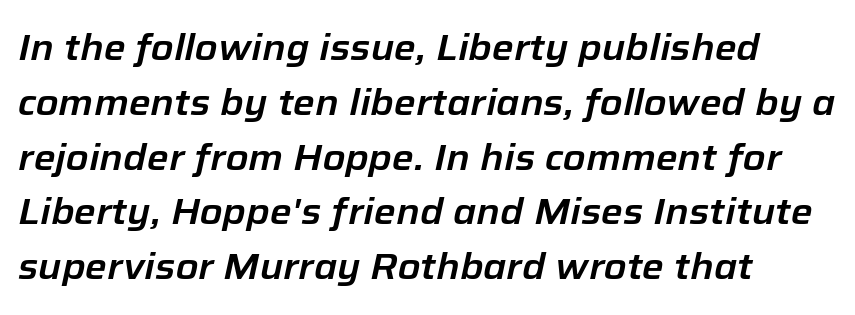
Note the varied advance widths — an 'i' is clearly narrower than an 'm'. Between one letter and the next there's only the usual sliver of space. This rendering uses left alignment, leaving the right contour irregular. Rows of type keep a routine distance in the vertical direction. The specimen reads as italic at a glance. The baseline area is clear.
